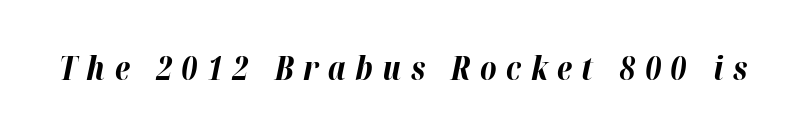
Q: Is the text bold? A: Yes.
Q: Is the text italic (slanted)? A: Yes, it leans right by about 12 degrees.
Q: Is the text underlined? A: No.
Q: Is the spacing between letters normal or unusually wide? A: Unusually wide.
Q: Width (condensed, normal, or wide)? A: Normal.
Q: Stroke contrast? A: High.
Q: x-height? A: Medium.
Q: Monospaced? A: No.
